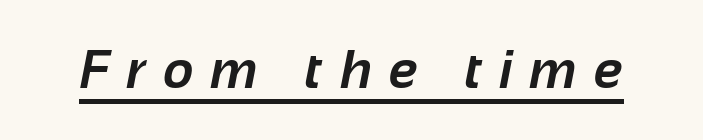
These words are printed bold, with thick strokes throughout. A sans-serif font was chosen for this passage. The line texture is sparse and dotted thanks to wide tracking. Every word sits above its own underline.
